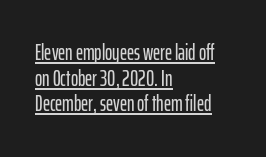
Notice how the passage keeps a crisp vertical edge on the left only. The type is set solid horizontally, with unmodified tracking. Rendered with straight, roman letterforms. This is underlined copy, the kind a proofreader might mark for attention.
